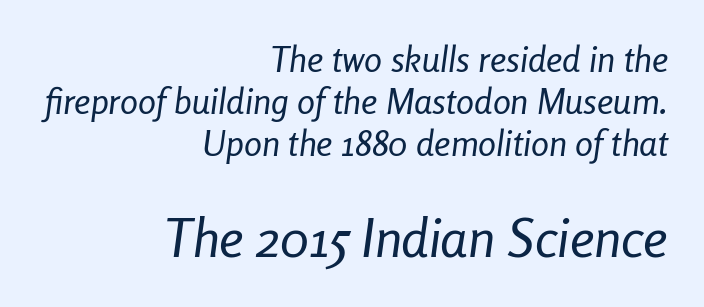
Q: Is the text bold? A: No.
Q: Is the text italic (slanted)? A: Yes, it leans right by about 8 degrees.
Q: Is the text underlined? A: No.
Q: How is the paragraph aligned? A: Right-aligned.
Q: Is the spacing between letters normal or unusually wide? A: Normal.
Q: Which block of text is set in a larger size, the first (top) or the second (bottom)? A: The second (bottom) one.
Q: Width (condensed, normal, or wide)? A: Condensed.
Q: Stroke contrast? A: Low.
Q: x-height? A: Medium.
Q: Monospaced? A: No.
